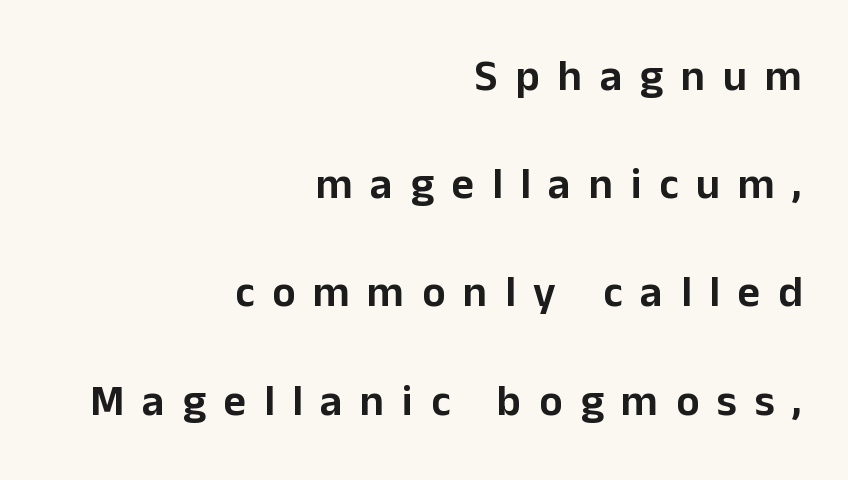
The image shows 44 px sans-serif type, upright; set right-aligned, loose line spacing (2.46x), unusually wide letter spacing (+0.4 em), not underlined; low stroke contrast and a medium x-height.
